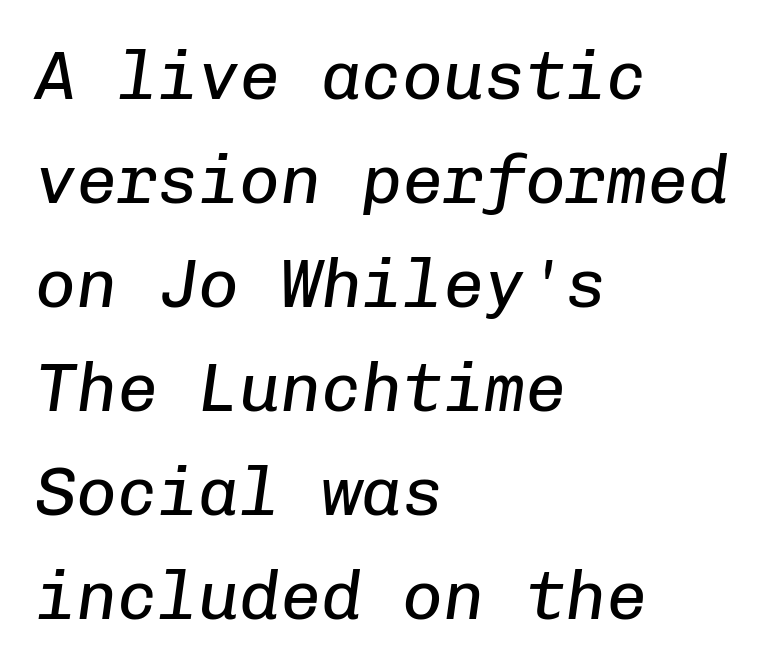
The space between consecutive lines is moderate. This is not heavy type; no bold has been used. The glyphs look as if they've been sheared to an angle. Tracking value appears to be zero — textbook default spacing. Anything drawn beneath the words? Only blank space.
